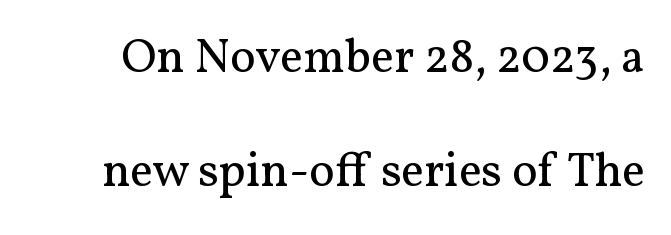
Between one letter and the next there's only the usual sliver of space. The leading is generous, giving the passage an open texture. Italic: no, the glyphs are upright roman. I'd call this a serif setting — the letters wear small feet. Nothing heavy about these letters — not bold at all. Spacing verdict: proportional, widths tailored to each character.
